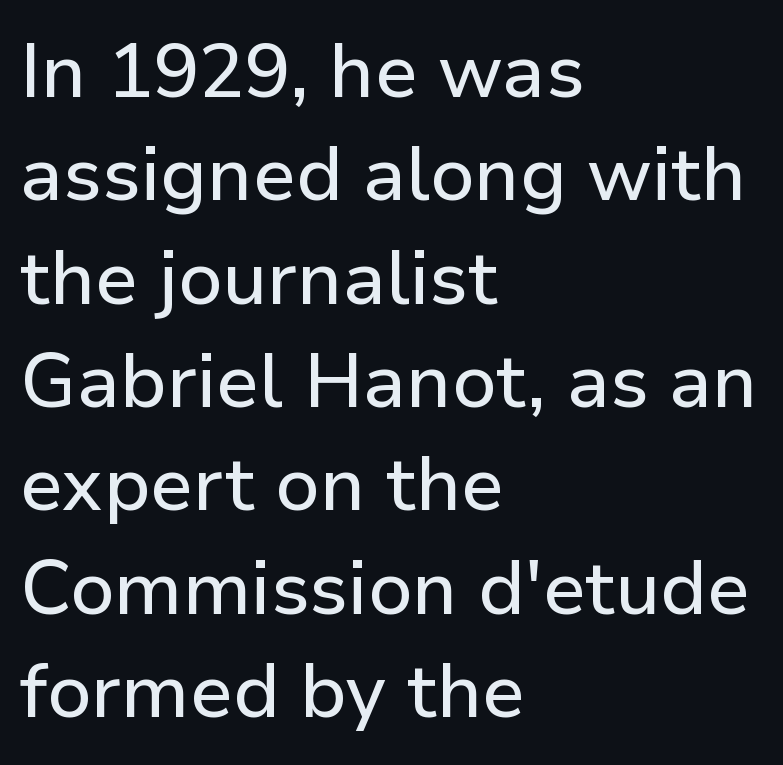
The image shows 76 px sans-serif type, upright; set left-aligned, normal line spacing (1.36x), normal letter spacing, not underlined; low stroke contrast and a medium x-height.
